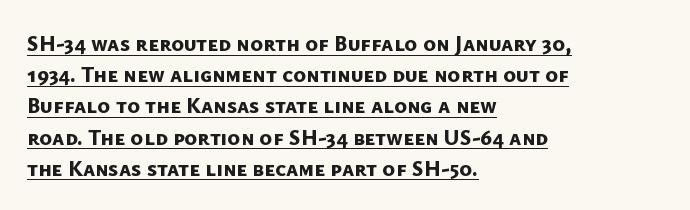
Q: Is the text bold? A: Yes.
Q: Is the text underlined? A: Yes.
Q: How is the paragraph aligned? A: Left-aligned.
Q: Is the spacing between letters normal or unusually wide? A: Normal.
Q: Is the spacing between lines tight, normal or loose? A: Normal.
